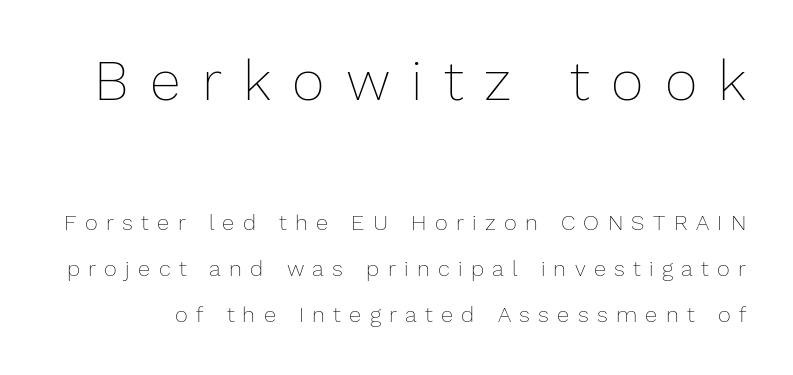
The image shows 56 px thin type, upright; set loose line spacing (2.09x), unusually wide letter spacing (+0.38 em), not underlined; the first (top) block is 2.55x larger; low stroke contrast and a medium x-height.
